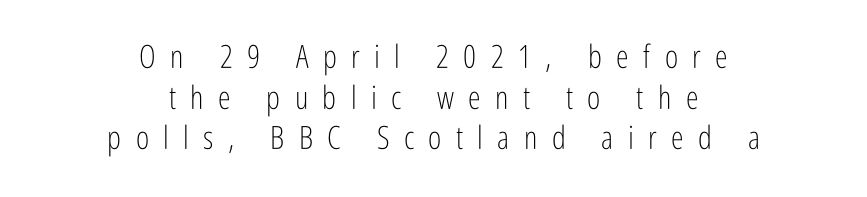
{"serif": "no", "italic": "no", "bold": "no", "weight": "light", "width": "condensed", "stroke_contrast": "low", "x_height": "medium", "monospaced": "no", "underline": "no", "align": "center", "line_spacing": "normal", "line_spacing_ratio": 1.27, "letter_spacing": "wide", "letter_spacing_em": 0.45, "glyph_px": 32}
